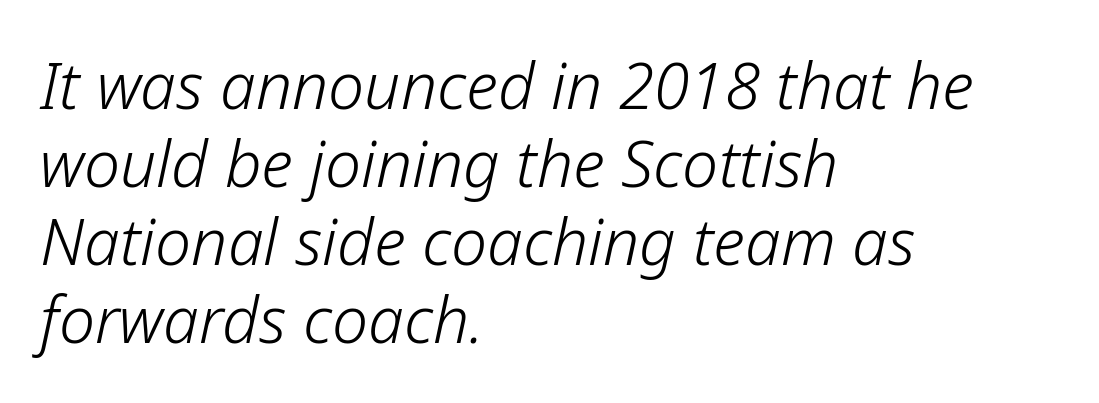
{"italic": "yes", "lean": "right", "slant_degrees": 12, "bold": "no", "weight": "light", "width": "normal", "stroke_contrast": "low", "x_height": "medium", "monospaced": "no", "underline": "no", "align": "left", "line_spacing_ratio": 1.22, "letter_spacing": "normal", "letter_spacing_em": 0.0, "glyph_px": 64}
